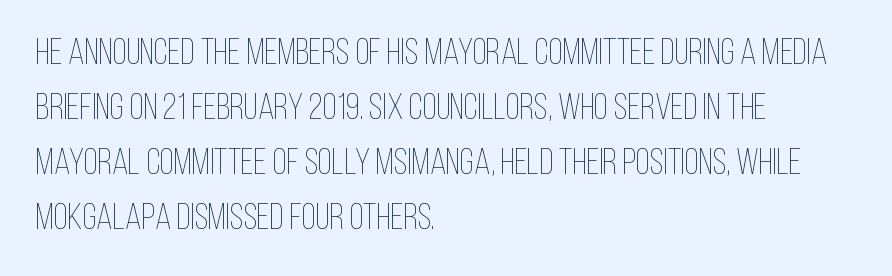
The horizontal fit of the characters is conventional and even. The characters are drawn with everyday or finer stroke widths. The letters advance in unequal steps, a hallmark of proportional type. Rule under the text: the space is simply empty.
